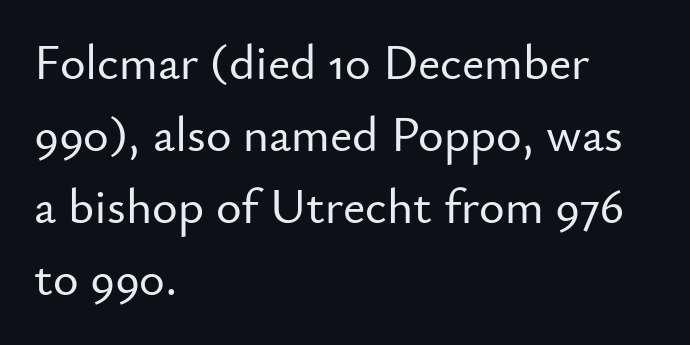
Compared with typical paragraphs, the rows here are spaced about the same. Proportional: the letters do not fall into vertical columns. The type sits square on the baseline with zero lean. Check where the strokes stop: nothing finishes them off — pure sans. Glyph-to-glyph distance matches everyday printed text. Beneath every word, the page is bare.
